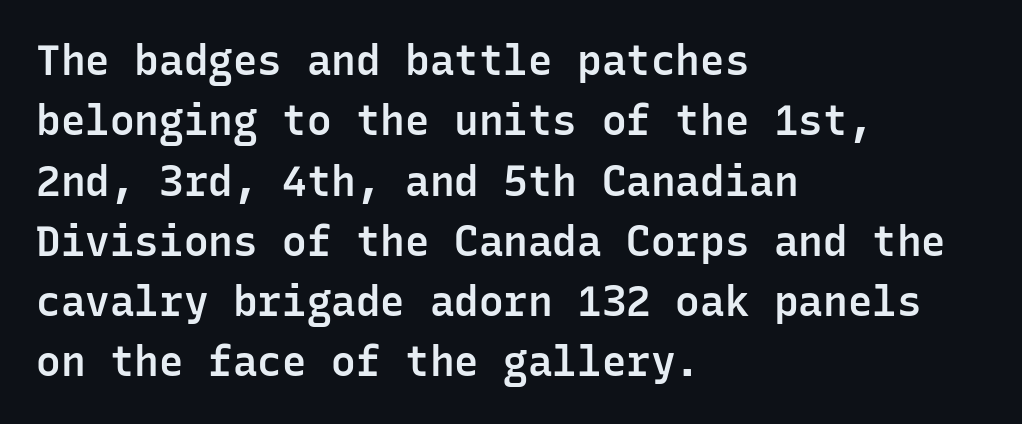
The image shows 41 px semibold sans-serif type, upright, monospaced; set left-aligned, normal line spacing (1.47x), normal letter spacing, not underlined; low stroke contrast and a medium x-height.
